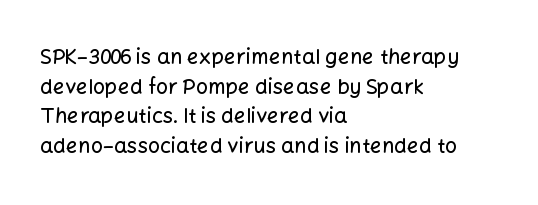
Caption: standard tracking, unaltered. Only glyphs here, with clear space below each row. The line-height multiplier appears to be the usual default. The typography opts for an upright posture over an oblique one. A student would call this left alignment; a typographer would say flush left, rag right.
